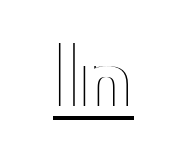
The rendering uses the underline text-decoration. The typography opts for an upright posture over an oblique one. Do the characters align in a grid? No, the font is proportional. Spacing between characters is what you'd get straight out of the box.
